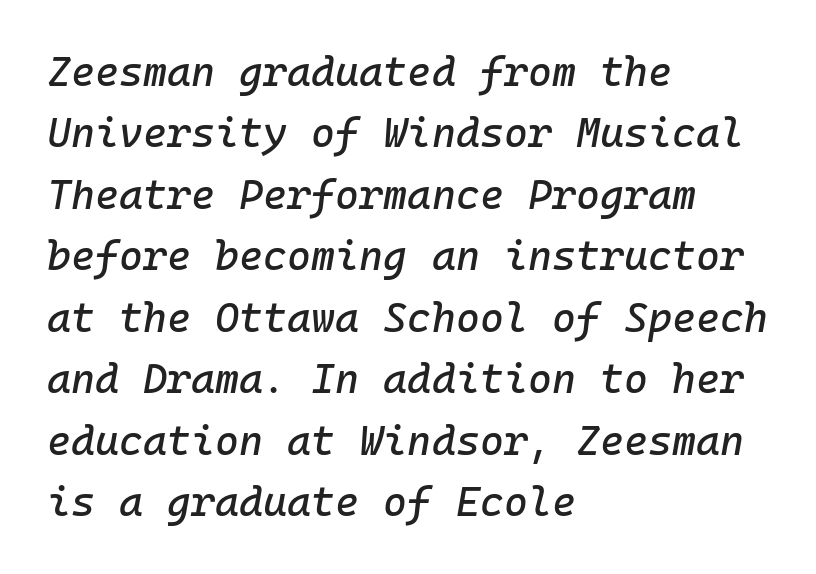
{"italic": "yes", "lean": "right", "slant_degrees": 10, "width": "normal", "stroke_contrast": "low", "x_height": "medium", "monospaced": "yes", "underline": "no", "align": "left", "line_spacing": "normal", "line_spacing_ratio": 1.5, "letter_spacing": "normal", "letter_spacing_em": 0.0, "glyph_px": 41}
